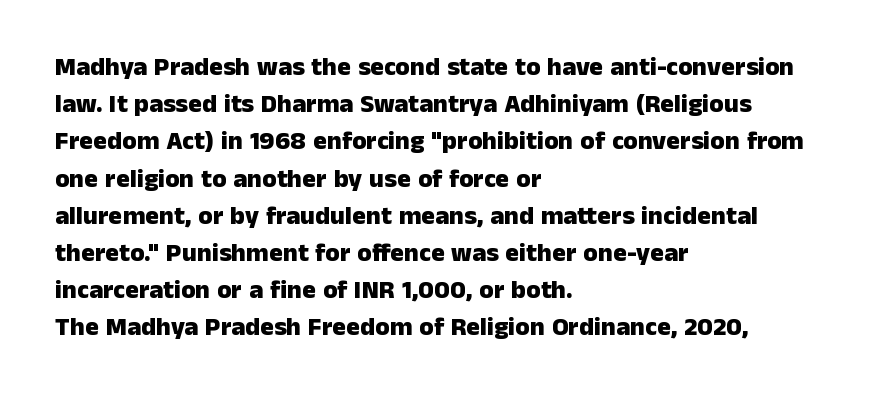
The image shows 26 px bold type, upright; set left-aligned, normal line spacing (1.43x), normal letter spacing, not underlined.
